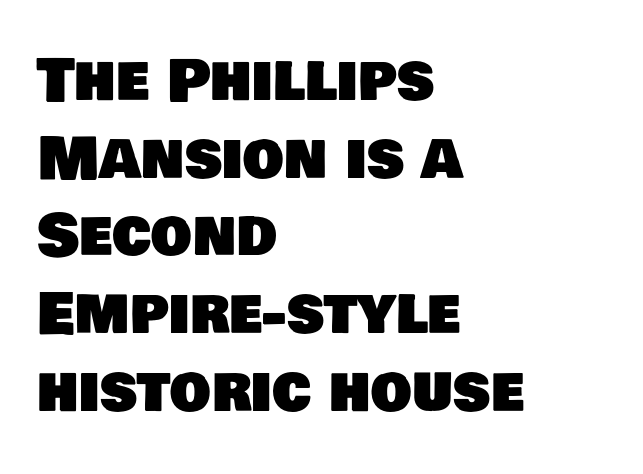
The image shows 58 px sans-serif type; set left-aligned, normal line spacing (1.34x), normal letter spacing, not underlined; low stroke contrast and a large x-height.
